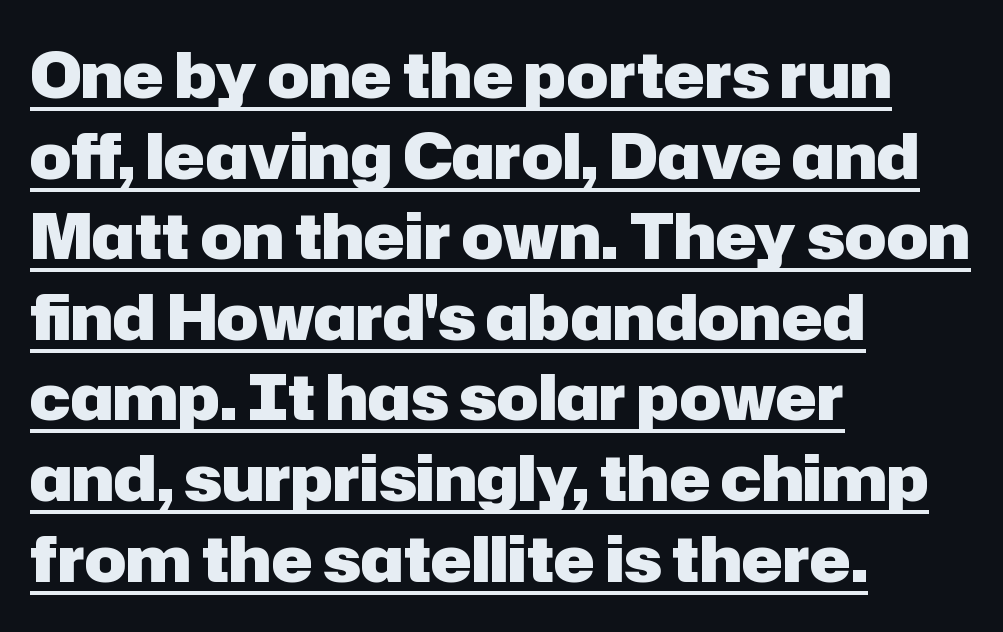
{"serif": "no", "italic": "no", "bold": "yes", "weight": "heavy", "width": "normal", "stroke_contrast": "low", "x_height": "medium", "monospaced": "no", "underline": "yes", "align": "left", "line_spacing": "normal", "line_spacing_ratio": 1.3, "letter_spacing": "normal", "letter_spacing_em": 0.0, "glyph_px": 62}
